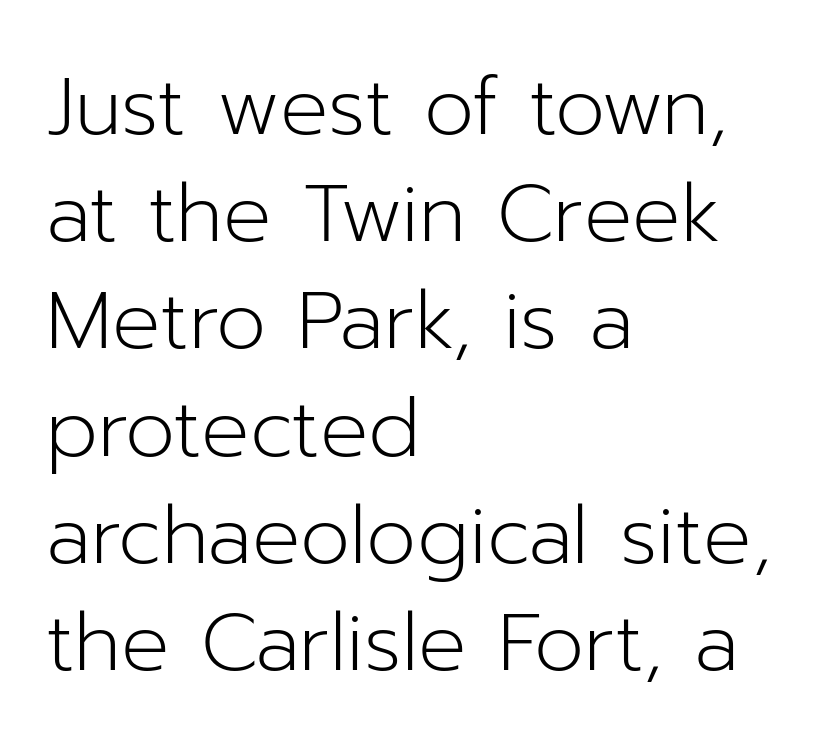
Q: Is the text bold? A: No.
Q: Is the text italic (slanted)? A: No, it is upright.
Q: Is the typeface a serif or a sans-serif typeface? A: Sans-serif.
Q: Is the text underlined? A: No.
Q: How is the paragraph aligned? A: Left-aligned.
Q: Is the spacing between letters normal or unusually wide? A: Normal.
Q: Is the spacing between lines tight, normal or loose? A: Normal.
Q: Width (condensed, normal, or wide)? A: Normal.
Q: Stroke contrast? A: Low.
Q: x-height? A: Medium.
Q: Monospaced? A: No.
